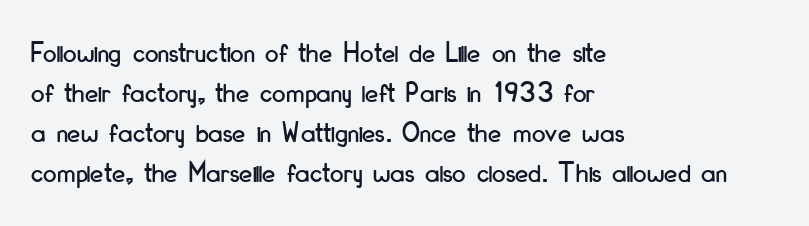
Q: Is the text italic (slanted)? A: No, it is upright.
Q: Is the typeface a serif or a sans-serif typeface? A: Sans-serif.
Q: Is the text underlined? A: No.
Q: How is the paragraph aligned? A: Left-aligned.
Q: Is the spacing between letters normal or unusually wide? A: Normal.
Q: Is the spacing between lines tight, normal or loose? A: Normal.
Q: Width (condensed, normal, or wide)? A: Condensed.
Q: Stroke contrast? A: Low.
Q: x-height? A: Small.
Q: Monospaced? A: No.
